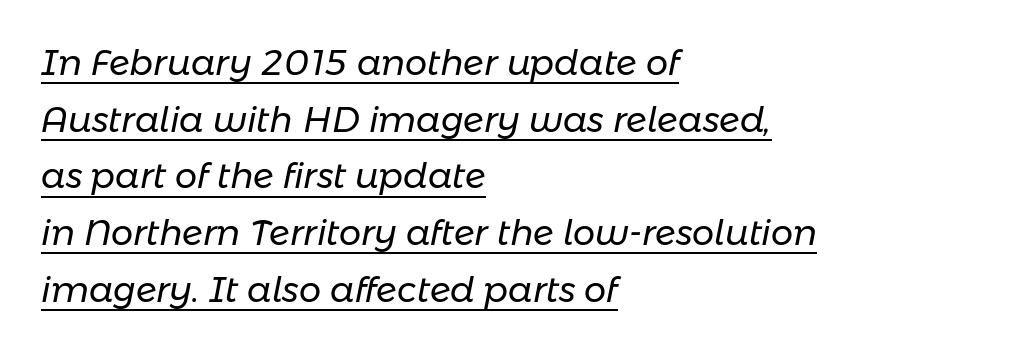
Q: Is the text bold? A: No.
Q: Is the text italic (slanted)? A: Yes, it leans right by about 11 degrees.
Q: Is the text underlined? A: Yes.
Q: How is the paragraph aligned? A: Left-aligned.
Q: Is the spacing between letters normal or unusually wide? A: Normal.
Q: Is the spacing between lines tight, normal or loose? A: Normal.
Q: Width (condensed, normal, or wide)? A: Normal.
Q: Stroke contrast? A: Low.
Q: x-height? A: Medium.
Q: Monospaced? A: No.
